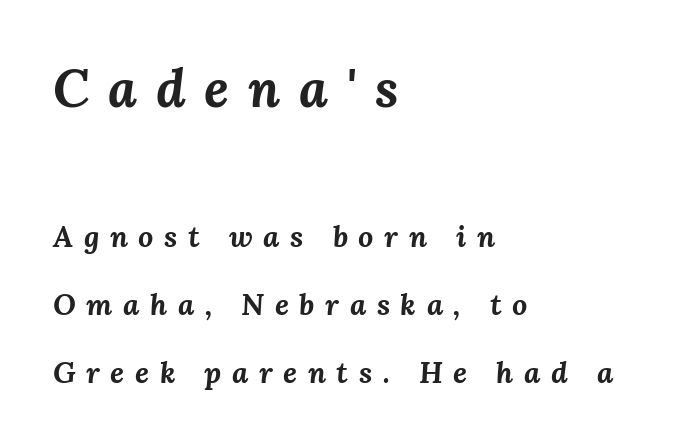
Q: Is the text bold? A: Yes.
Q: Is the text italic (slanted)? A: Yes, it leans right by about 3 degrees.
Q: Is the text underlined? A: No.
Q: How is the paragraph aligned? A: Left-aligned.
Q: Is the spacing between letters normal or unusually wide? A: Unusually wide.
Q: Is the spacing between lines tight, normal or loose? A: Loose.
Q: Which block of text is set in a larger size, the first (top) or the second (bottom)? A: The first (top) one.
Q: Width (condensed, normal, or wide)? A: Normal.
Q: Stroke contrast? A: Medium.
Q: x-height? A: Medium.
Q: Monospaced? A: No.
